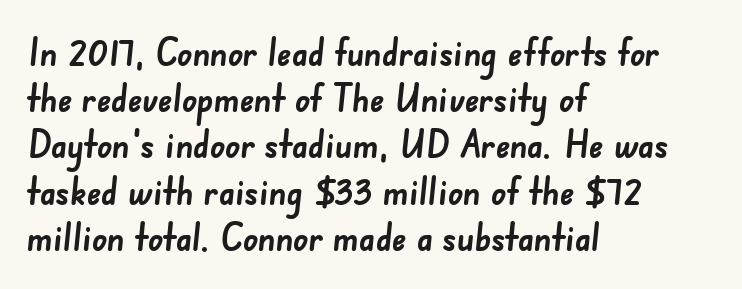
The type family on display is of the sans-serif kind. The foot of each line stays bare and open. The typesetting leans heavy: a genuine bold. Proportional: the letters do not fall into vertical columns. Is there much room between lines? A standard amount, neither cramped nor airy. The line texture is even and compact thanks to regular tracking.
